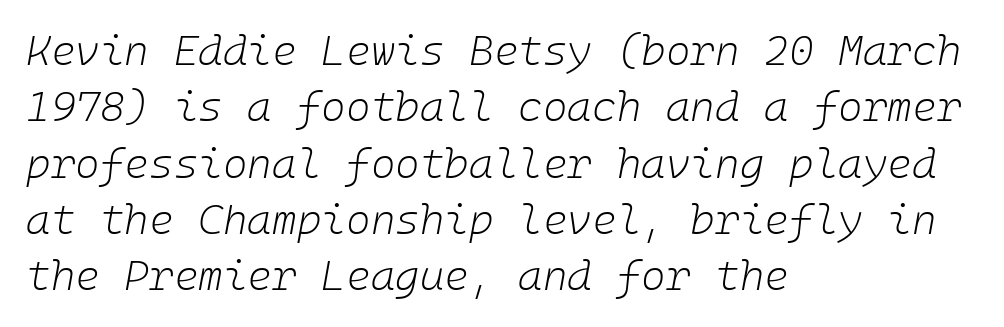
The image shows 42 px light type, italic (leaning right); set left-aligned, normal line spacing (1.34x), normal letter spacing, not underlined; low stroke contrast and a medium x-height.
